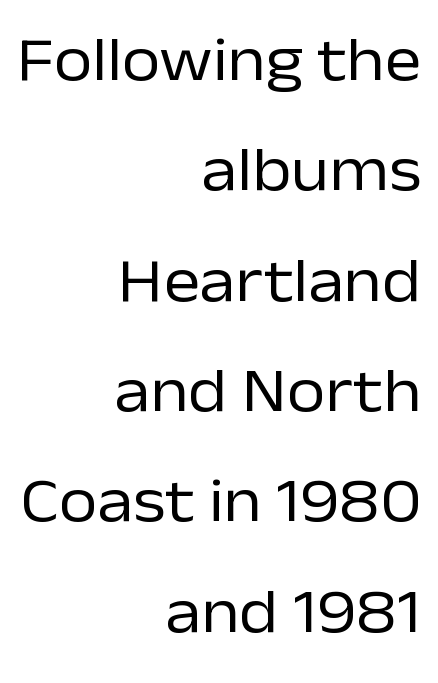
The image shows 62 px regular-weight sans-serif type, upright; set right-aligned, line spacing 1.78x, normal letter spacing, not underlined; low stroke contrast and a medium x-height.
